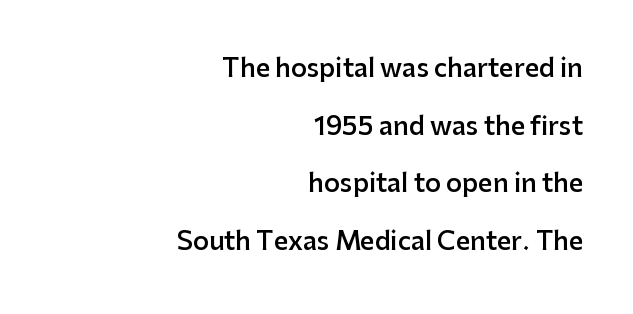
{"italic": "no", "bold": "semi", "underline": "no", "align": "right", "line_spacing": "loose", "line_spacing_ratio": 2.31, "letter_spacing": "normal", "letter_spacing_em": 0.0, "glyph_px": 25}
